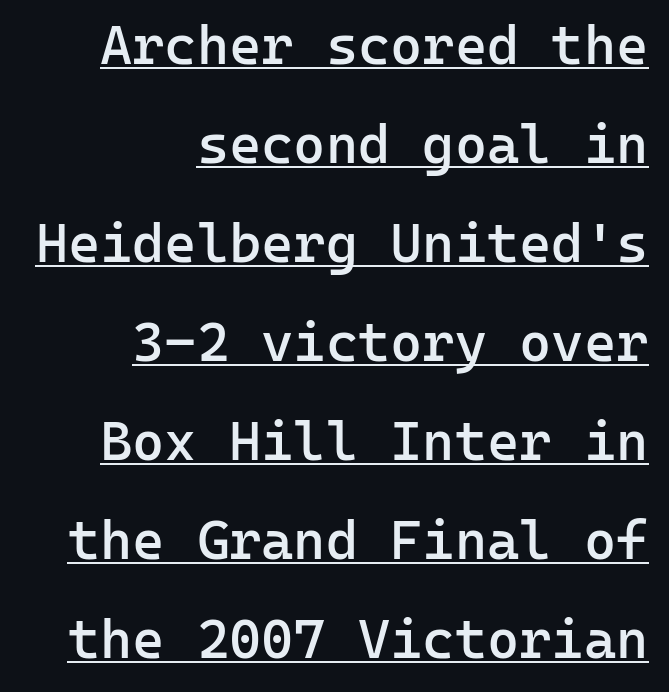
The image shows 55 px semibold sans-serif type, upright, monospaced; set right-aligned, line spacing 1.8x, normal letter spacing, underlined; low stroke contrast and a medium x-height.
